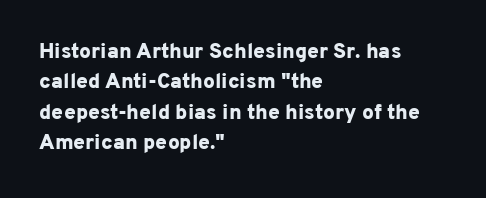
Notice how the stems are strictly vertical — no italics here. These words are printed bold, with thick strokes throughout. Leading: standard. You could call the tracking neutral — neither tight nor loose. The rendering anchors every line to the left-hand side. The words here are not underlined.
